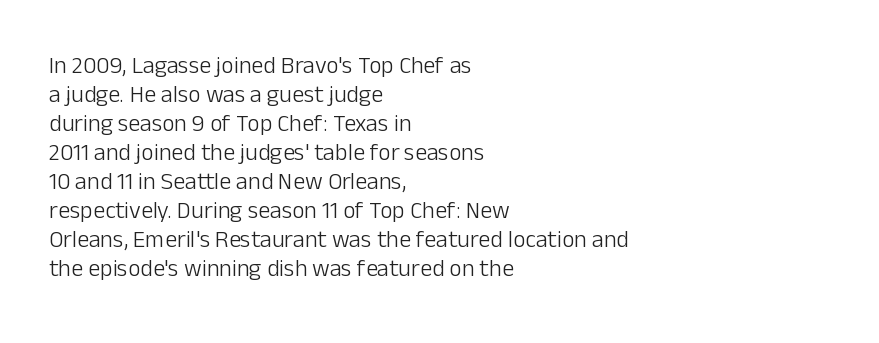
The strokes carry an ordinary text weight at most. Default kerning and tracking; the words read as compact shapes. The gap between lines stays unmarked. Does the lettering tilt? It doesn't — this is upright.
